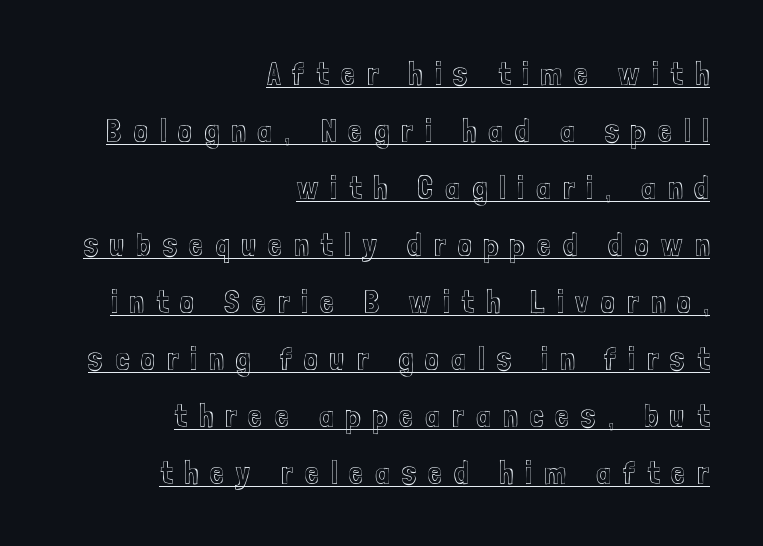
What stands out about the letter spacing? Its width — letters are far apart. Each letter keeps its own natural width here, so spacing adapts to shape. A roman cut, with each character standing at attention. Beneath each row of characters lies a ruled line.
